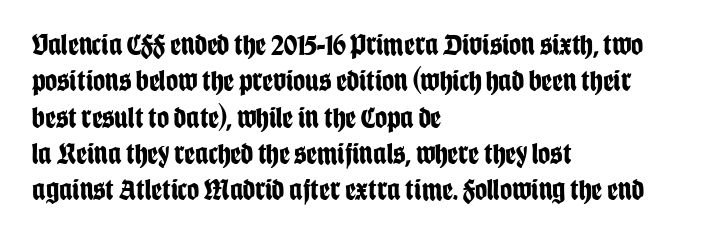
In terms of letterspacing, this is plain default setting. Note the varied advance widths — an 'i' is clearly narrower than an 'm'. In terms of posture, this sample is upright. Letters rest on an invisible, unmarked baseline. The glyphs have the mass of a bold cut. Caption: multi-line text, flush left, ragged right.
